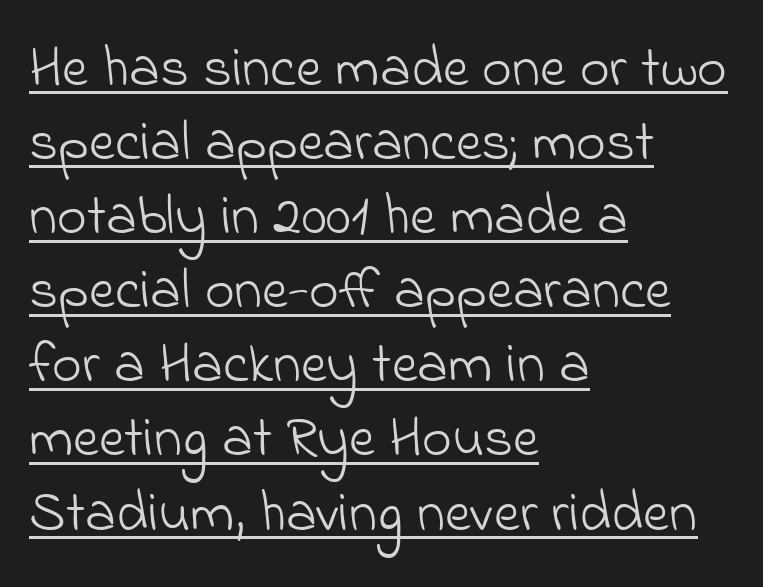
{"serif": "no", "bold": "no", "weight": "light", "width": "normal", "stroke_contrast": "low", "x_height": "small", "monospaced": "no", "underline": "yes", "align": "left", "line_spacing": "normal", "line_spacing_ratio": 1.3, "letter_spacing": "normal", "letter_spacing_em": 0.0, "glyph_px": 57}
